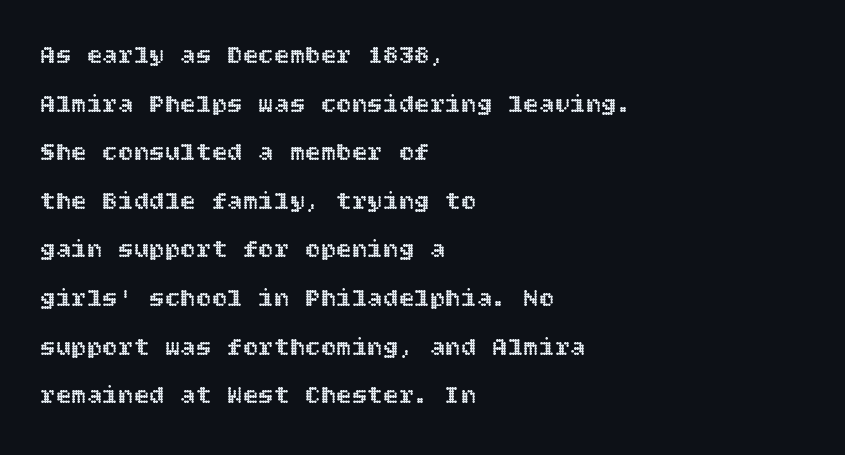
Q: Is the text italic (slanted)? A: No, it is upright.
Q: Is the text underlined? A: No.
Q: How is the paragraph aligned? A: Left-aligned.
Q: Is the spacing between letters normal or unusually wide? A: Normal.
